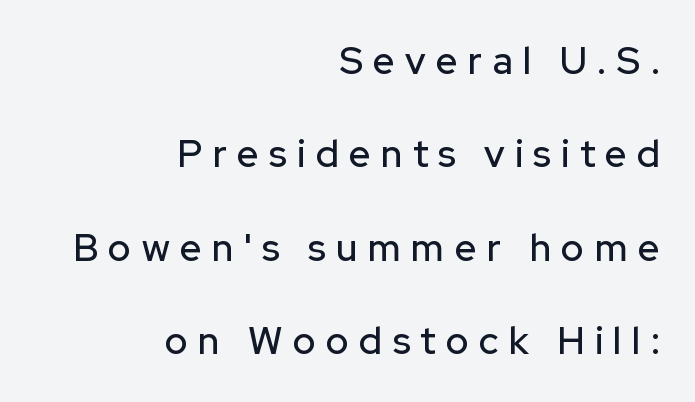
Q: Is the text italic (slanted)? A: No, it is upright.
Q: Is the typeface a serif or a sans-serif typeface? A: Sans-serif.
Q: Is the text underlined? A: No.
Q: How is the paragraph aligned? A: Right-aligned.
Q: Is the spacing between letters normal or unusually wide? A: Unusually wide.
Q: Is the spacing between lines tight, normal or loose? A: Loose.
Q: Width (condensed, normal, or wide)? A: Normal.
Q: Stroke contrast? A: Low.
Q: x-height? A: Medium.
Q: Monospaced? A: No.
